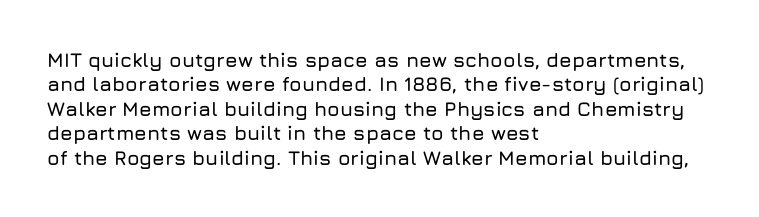
Q: Is the text italic (slanted)? A: No, it is upright.
Q: Is the text underlined? A: No.
Q: How is the paragraph aligned? A: Left-aligned.
Q: Is the spacing between letters normal or unusually wide? A: Normal.
